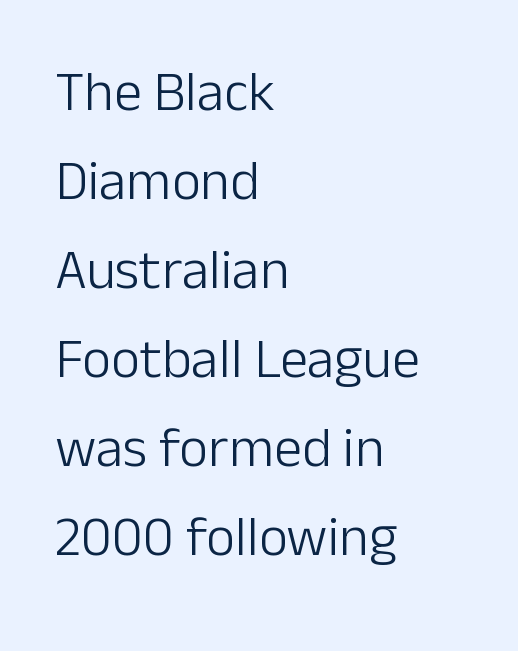
Quick note: interline space is typical. Stems and bowls with no extra thickness — not bold. What kind of face is this? One without serifs — a sans. Glyph-to-glyph distance matches everyday printed text. Horizontally, the lines are justified to the leading edge only. The zone under the glyphs is completely vacant.
